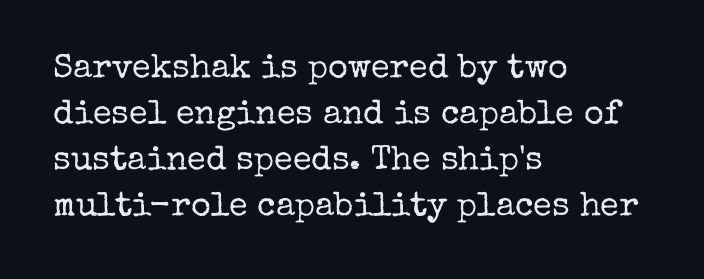
{"serif": "yes", "italic": "no", "bold": "no", "weight": "regular", "width": "normal", "stroke_contrast": "low", "x_height": "medium", "monospaced": "no", "underline": "no", "align": "left", "line_spacing": "normal", "line_spacing_ratio": 1.35, "letter_spacing": "normal", "letter_spacing_em": 0.0, "glyph_px": 34}
